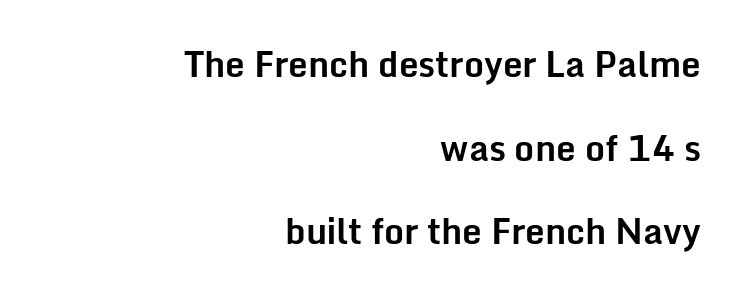
The image shows 35 px bold sans-serif type, upright; set right-aligned, loose line spacing (2.39x), normal letter spacing, not underlined; low stroke contrast and a medium x-height.
